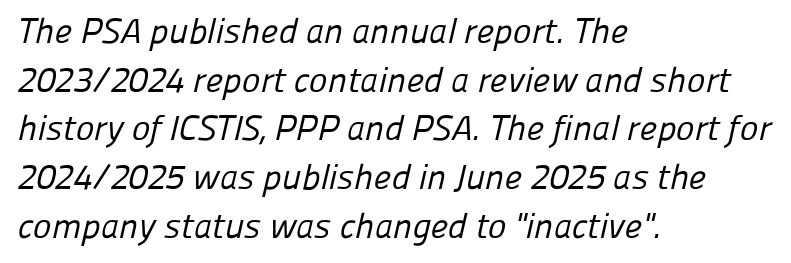
The image shows 35 px regular-weight sans-serif type; set left-aligned, normal line spacing (1.39x), normal letter spacing, not underlined; low stroke contrast and a medium x-height.
